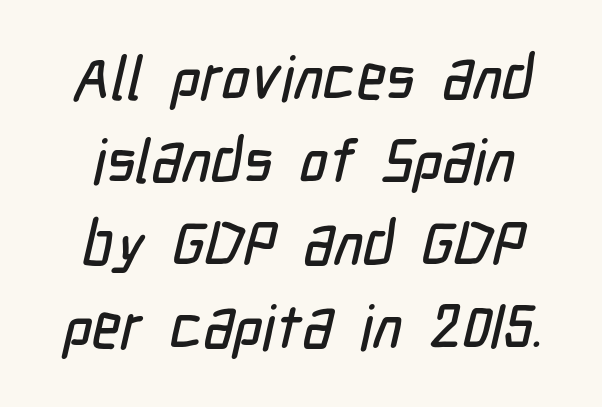
Q: Is the typeface a serif or a sans-serif typeface? A: Sans-serif.
Q: Is the text underlined? A: No.
Q: Is the spacing between letters normal or unusually wide? A: Normal.
Q: Is the spacing between lines tight, normal or loose? A: Normal.
Q: Width (condensed, normal, or wide)? A: Condensed.
Q: Stroke contrast? A: Low.
Q: x-height? A: Medium.
Q: Monospaced? A: No.
